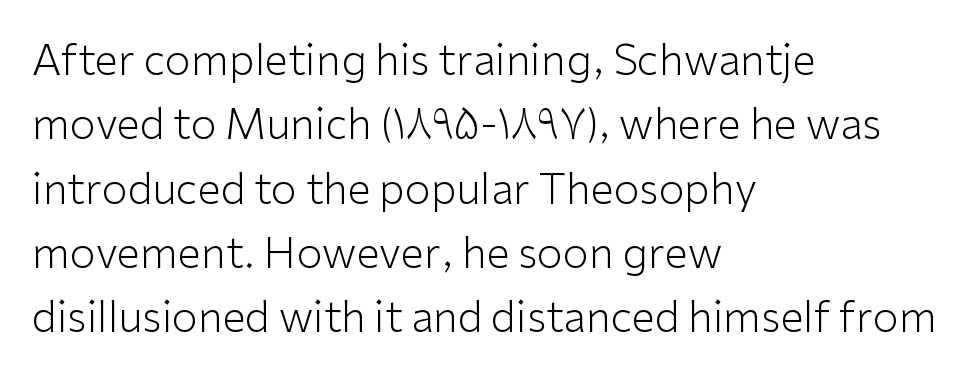
{"serif": "no", "italic": "no", "bold": "no", "weight": "light", "width": "normal", "stroke_contrast": "low", "x_height": "medium", "monospaced": "no", "underline": "no", "align": "left", "line_spacing": "normal", "line_spacing_ratio": 1.53, "letter_spacing": "normal", "letter_spacing_em": 0.0, "glyph_px": 42}
